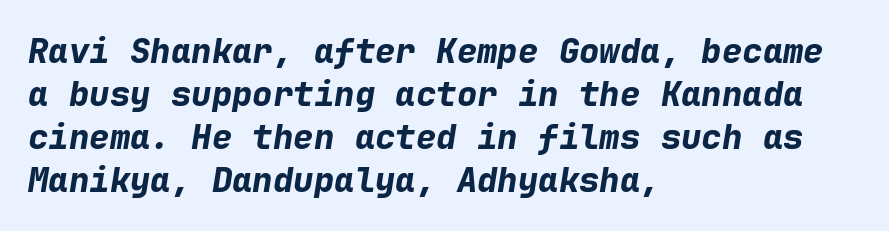
{"italic": "yes", "lean": "right", "slant_degrees": 9, "bold": "yes", "weight": "bold", "width": "normal", "stroke_contrast": "low", "x_height": "medium", "monospaced": "yes", "underline": "no", "align": "left", "line_spacing": "normal", "line_spacing_ratio": 1.26, "letter_spacing": "normal", "letter_spacing_em": 0.0, "glyph_px": 34}
